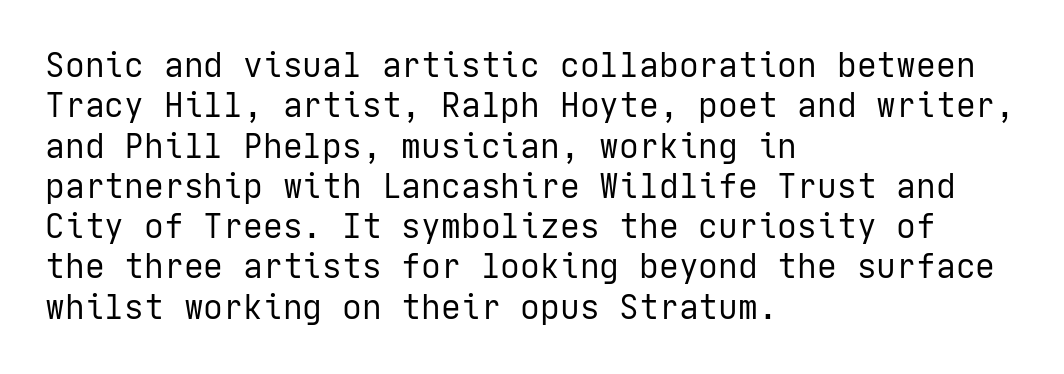
Q: Is the text bold? A: No.
Q: Is the text italic (slanted)? A: No, it is upright.
Q: Is the typeface a serif or a sans-serif typeface? A: Sans-serif.
Q: Is the text underlined? A: No.
Q: How is the paragraph aligned? A: Left-aligned.
Q: Is the spacing between letters normal or unusually wide? A: Normal.
Q: Width (condensed, normal, or wide)? A: Normal.
Q: Stroke contrast? A: Low.
Q: x-height? A: Medium.
